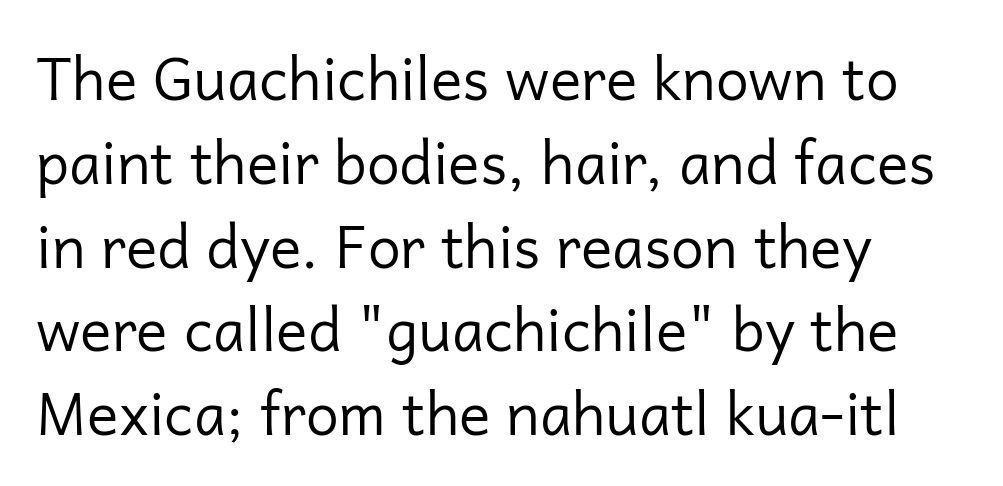
These glyphs show unthickened strokes, regular width or finer. One-word summary of the alignment: left. Compared with typical body copy, the letter spacing here is the same. A normal amount of white space separates one row of letters from the next.
